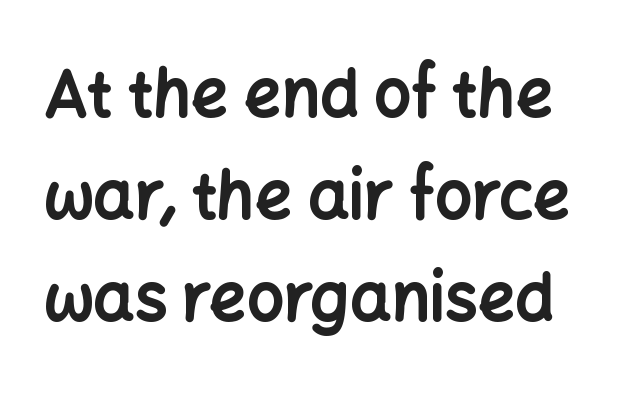
{"serif": "no", "italic": "no", "bold": "yes", "weight": "bold", "width": "normal", "stroke_contrast": "low", "x_height": "medium", "monospaced": "no", "underline": "no", "line_spacing": "normal", "line_spacing_ratio": 1.57, "letter_spacing": "normal", "letter_spacing_em": 0.0, "glyph_px": 65}
